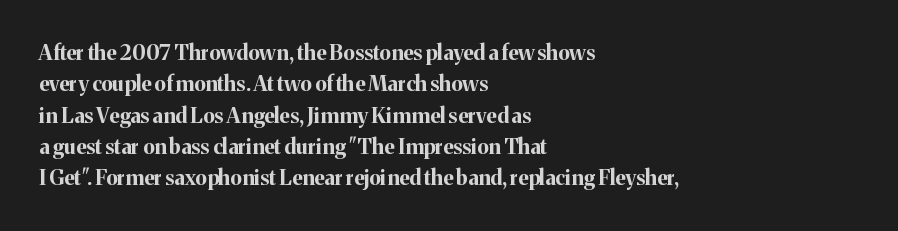
Q: Is the text bold? A: Yes.
Q: Is the text italic (slanted)? A: No, it is upright.
Q: Is the text underlined? A: No.
Q: How is the paragraph aligned? A: Left-aligned.
Q: Is the spacing between letters normal or unusually wide? A: Normal.
Q: Is the spacing between lines tight, normal or loose? A: Normal.
